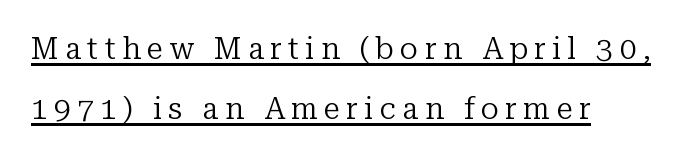
Does a line run under the words? Yes, clearly. Characters follow at a spacing far wider than the type designer built in. The face looks like a standard text weight, possibly lighter. The lines are quadded left.
